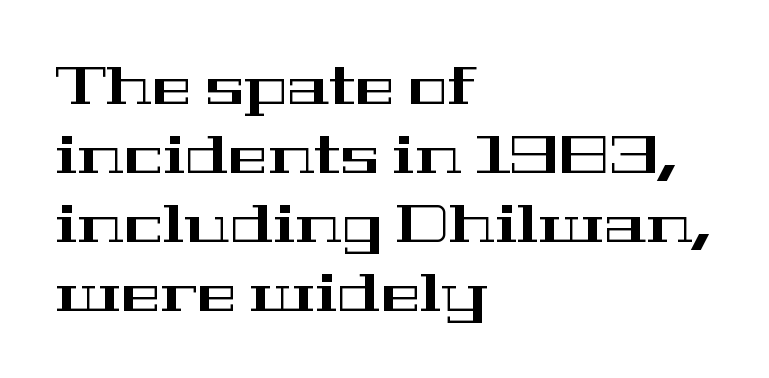
I'd call this a serif setting — the letters wear small feet. A clean baseline with only descenders dipping below it. These lines are rendered in a variable-pitch font. The space between consecutive lines is moderate. Which margin do the lines hug? The left one — the right edge is uneven.
